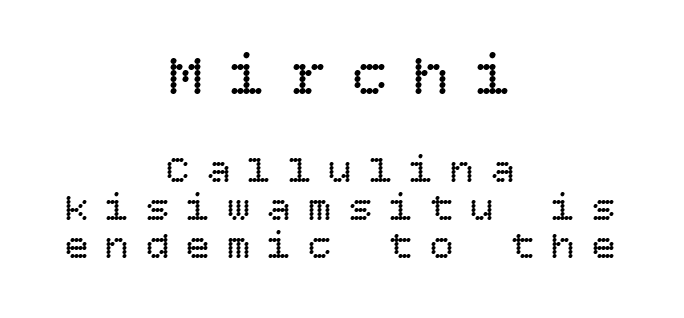
{"italic": "no", "bold": "no", "weight": "regular", "width": "normal", "stroke_contrast": "low", "x_height": "large", "underline": "no", "align": "center", "line_spacing": "tight", "line_spacing_ratio": 0.98, "letter_spacing": "wide", "letter_spacing_em": 0.44, "larger_block": "first", "size_ratio": 1.51, "glyph_px": 59}
